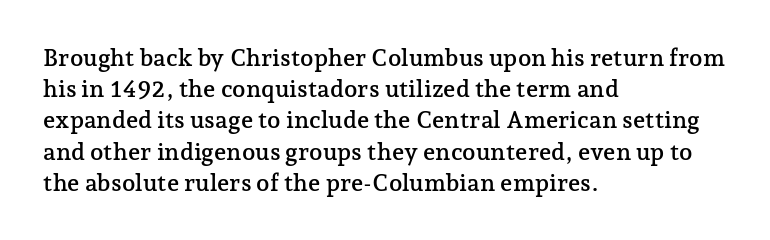
Does the copy run flush right? No — it runs flush left. The font's upright variant was chosen for this text. Descender tails drop into unmarked territory. Reading down the column, the eye jumps a familiar distance to each next line.
